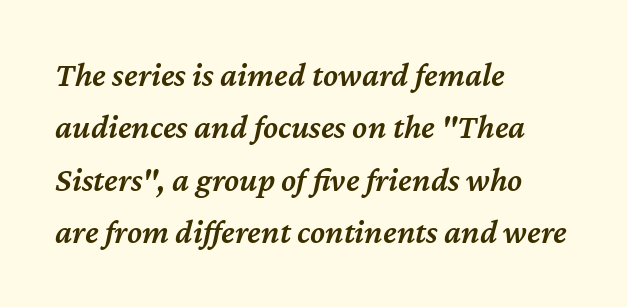
{"italic": "yes", "lean": "right", "slant_degrees": 12, "bold": "semi", "weight": "semibold", "width": "normal", "stroke_contrast": "medium", "x_height": "medium", "monospaced": "no", "underline": "no", "align": "left", "line_spacing": "normal", "line_spacing_ratio": 1.54, "letter_spacing": "normal", "letter_spacing_em": 0.0, "glyph_px": 34}
